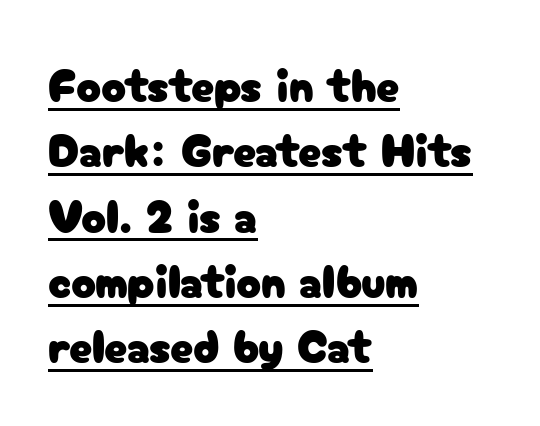
The image shows 46 px sans-serif type, upright; set left-aligned, normal line spacing (1.42x), normal letter spacing, underlined; low stroke contrast and a medium x-height.
